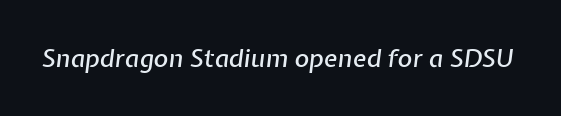
The image shows 25 px text type, italic (leaning right); set normal letter spacing, not underlined.
